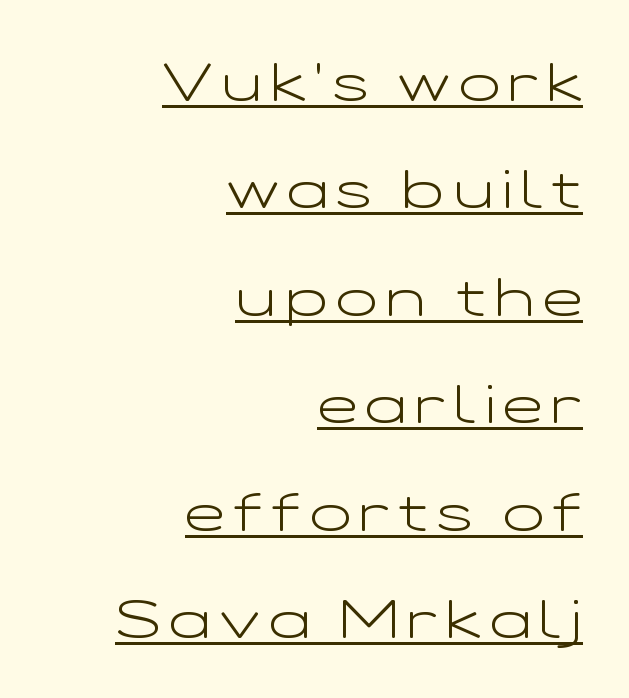
Q: Is the text bold? A: No.
Q: Is the text italic (slanted)? A: No, it is upright.
Q: Is the typeface a serif or a sans-serif typeface? A: Sans-serif.
Q: Is the text underlined? A: Yes.
Q: How is the paragraph aligned? A: Right-aligned.
Q: Is the spacing between lines tight, normal or loose? A: Loose.
Q: Width (condensed, normal, or wide)? A: Wide.
Q: Stroke contrast? A: Low.
Q: x-height? A: Medium.
Q: Monospaced? A: No.
